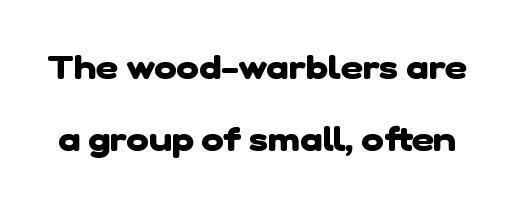
The image shows 34 px heavy sans-serif type; set loose line spacing (2.12x), normal letter spacing, not underlined; low stroke contrast and a medium x-height.
